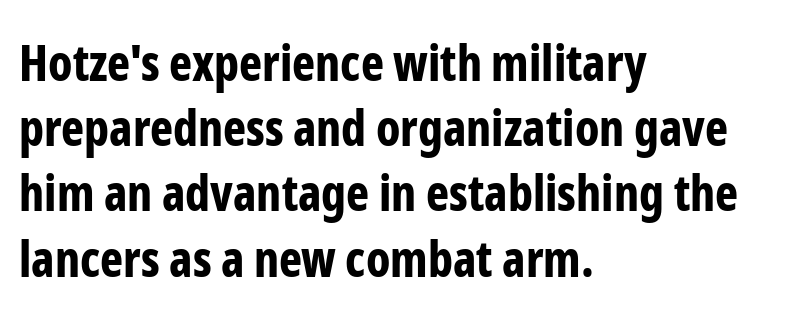
Every stem runs plumb, perpendicular to the baseline. Compared with a centered layout, this one pins lines to the left instead. Looks like regular typesetting: each glyph gets only the width it needs. Clear beneath every line of the passage. These lines sit exactly where default settings would place them.
